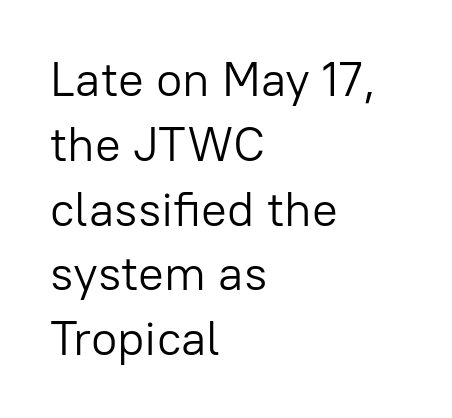
Are there feet on the stems? There aren't — it's a sans. The rendering uses a moderate line-height, typical for paragraphs. Posture: straight, roman, zero tilt. Does the copy run flush right? No — it runs flush left. The space directly below the letters is spotless. Is the letter spacing exaggerated? No — it looks like the ordinary default.
